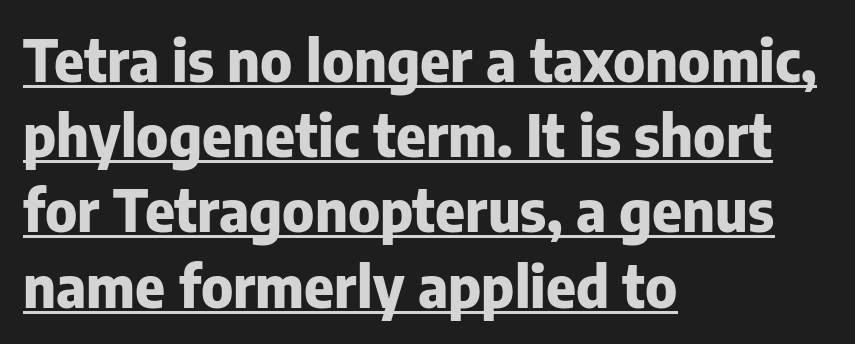
The image shows 57 px heavy sans-serif type, upright; set left-aligned, normal line spacing (1.32x), normal letter spacing, underlined; low stroke contrast and a medium x-height.
